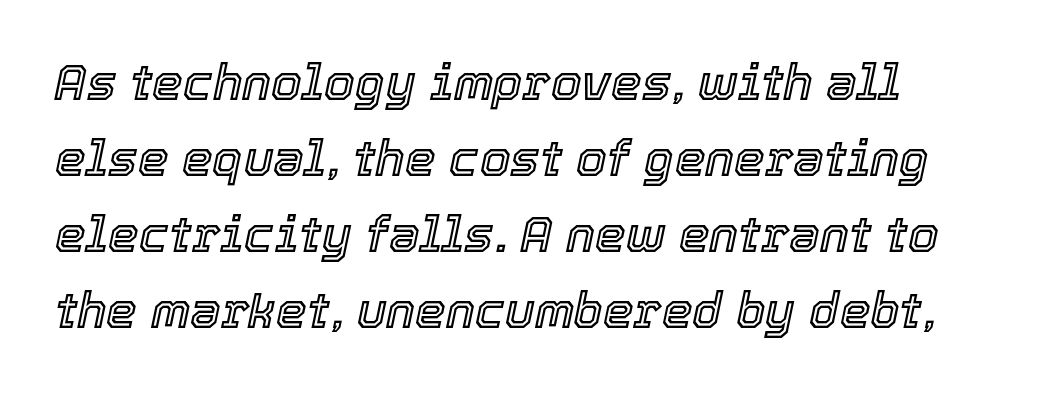
The image shows 49 px text type, italic (leaning right); set normal line spacing (1.55x), normal letter spacing, not underlined; a medium x-height.
